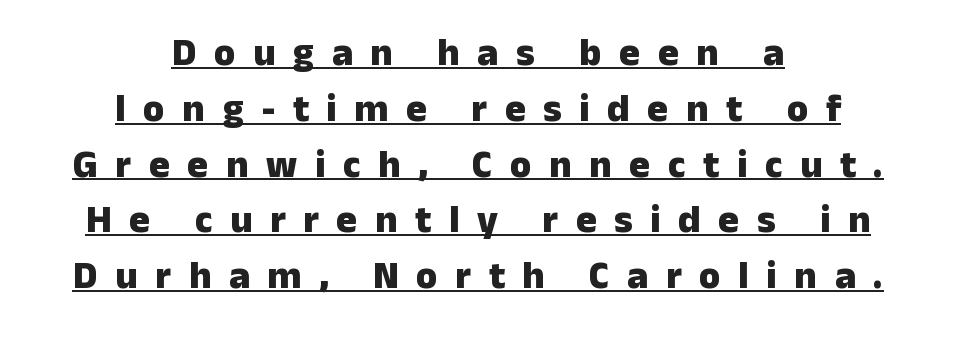
A student would call this center alignment; a typographer would say set centered. The letters are bold, with thick, heavy strokes. Unlike italic type, these characters show no tilt at all. You could not count columns in this text — the font is proportionally spaced.
